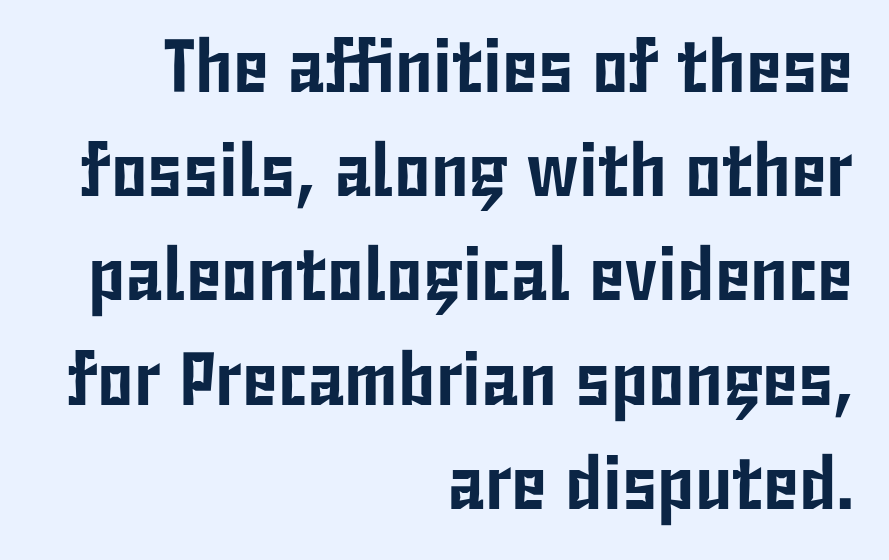
{"serif": "no", "italic": "no", "width": "condensed", "stroke_contrast": "low", "x_height": "medium", "monospaced": "no", "underline": "no", "align": "right", "line_spacing": "normal", "line_spacing_ratio": 1.39, "letter_spacing": "normal", "letter_spacing_em": 0.0, "glyph_px": 75}
